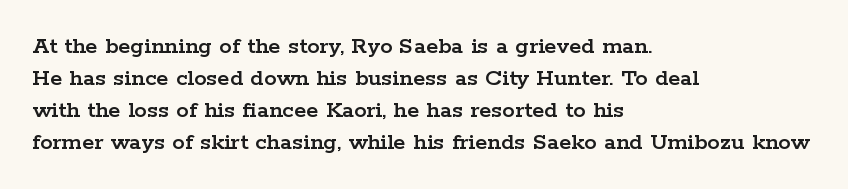
Q: Is the text italic (slanted)? A: No, it is upright.
Q: Is the text underlined? A: No.
Q: How is the paragraph aligned? A: Left-aligned.
Q: Is the spacing between letters normal or unusually wide? A: Normal.
Q: Is the spacing between lines tight, normal or loose? A: Normal.
